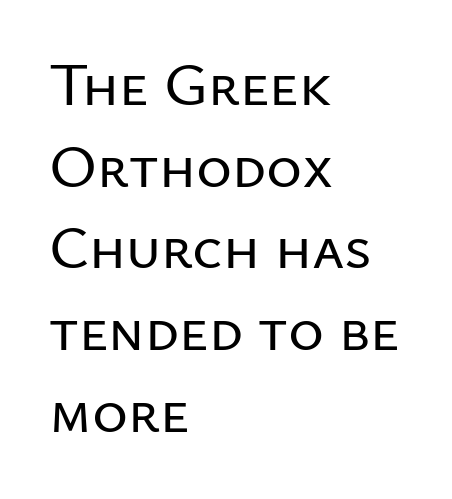
{"serif": "no", "italic": "no", "width": "normal", "stroke_contrast": "low", "x_height": "medium", "monospaced": "no", "underline": "no", "align": "left", "line_spacing": "normal", "line_spacing_ratio": 1.34, "letter_spacing": "normal", "letter_spacing_em": 0.0, "glyph_px": 61}
